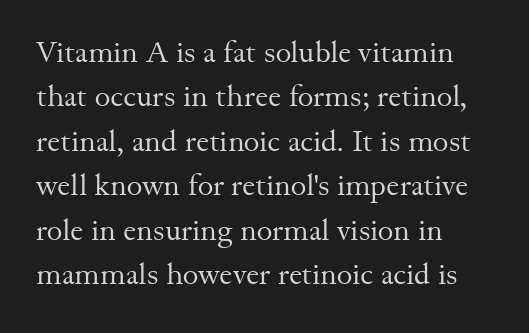
Vertical spacing — default. The glyphs in this specimen are seriffed. Line beginnings align vertically; line endings do not. Varying glyph widths throughout — classic text-font behaviour. The passage shown is not underscored anywhere. Does the lettering tilt? It doesn't — this is upright.
